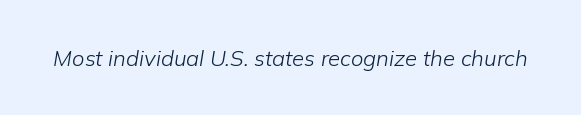
Q: Is the text bold? A: No.
Q: Is the text italic (slanted)? A: Yes, it leans right by about 9 degrees.
Q: Is the text underlined? A: No.
Q: Is the spacing between letters normal or unusually wide? A: Normal.
